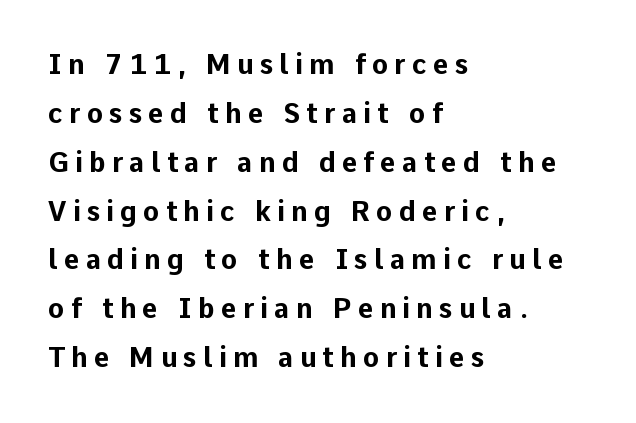
{"italic": "no", "bold": "yes", "underline": "no", "align": "left", "line_spacing_ratio": 1.81, "letter_spacing": "wide", "letter_spacing_em": 0.23, "glyph_px": 27}
